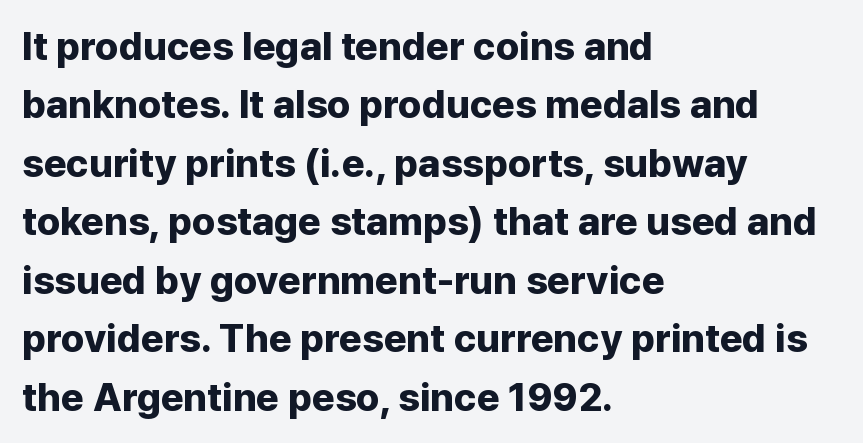
{"serif": "no", "italic": "no", "bold": "yes", "weight": "bold", "width": "normal", "stroke_contrast": "low", "x_height": "medium", "monospaced": "no", "underline": "no", "align": "left", "line_spacing": "normal", "line_spacing_ratio": 1.5, "letter_spacing": "normal", "letter_spacing_em": 0.0, "glyph_px": 39}
